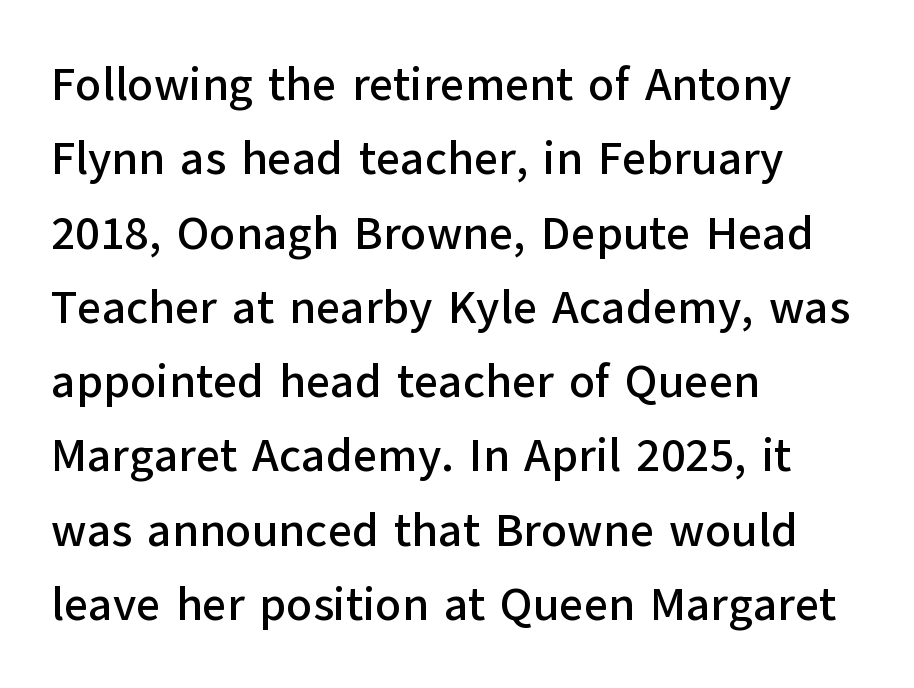
These lines are set flush left with a ragged right edge. This sample has the flowing, uneven cadence of proportional lettering. Each word holds together tightly as a unit, with standard inter-letter gaps. Descender tails drop into unmarked territory.
